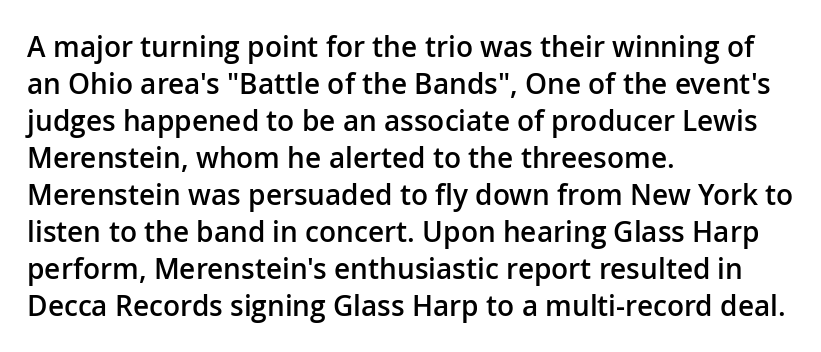
These lines are rendered in a variable-pitch font. Honestly, there is no underline to notice here at all. Every letter is mildly thick-stroked: semibold rather than bold. Reading down the block, your eye returns to a fixed left position each line.
